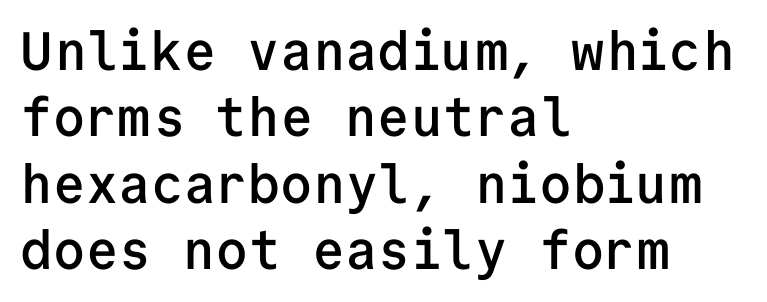
Q: Is the text bold? A: Semi-bold.
Q: Is the text italic (slanted)? A: No, it is upright.
Q: Is the typeface a serif or a sans-serif typeface? A: Sans-serif.
Q: Is the text underlined? A: No.
Q: How is the paragraph aligned? A: Left-aligned.
Q: Is the spacing between letters normal or unusually wide? A: Normal.
Q: Width (condensed, normal, or wide)? A: Normal.
Q: Stroke contrast? A: Low.
Q: x-height? A: Medium.
Q: Monospaced? A: Yes.
